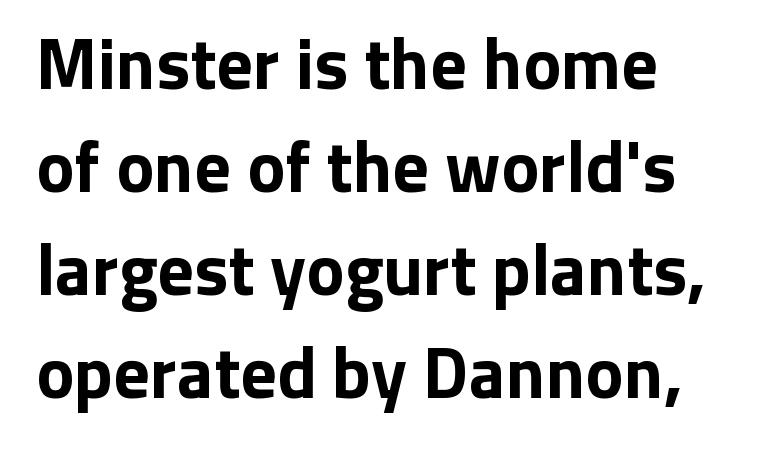
The image shows 72 px bold sans-serif type, upright; set normal line spacing (1.43x), normal letter spacing, not underlined; low stroke contrast and a medium x-height.
